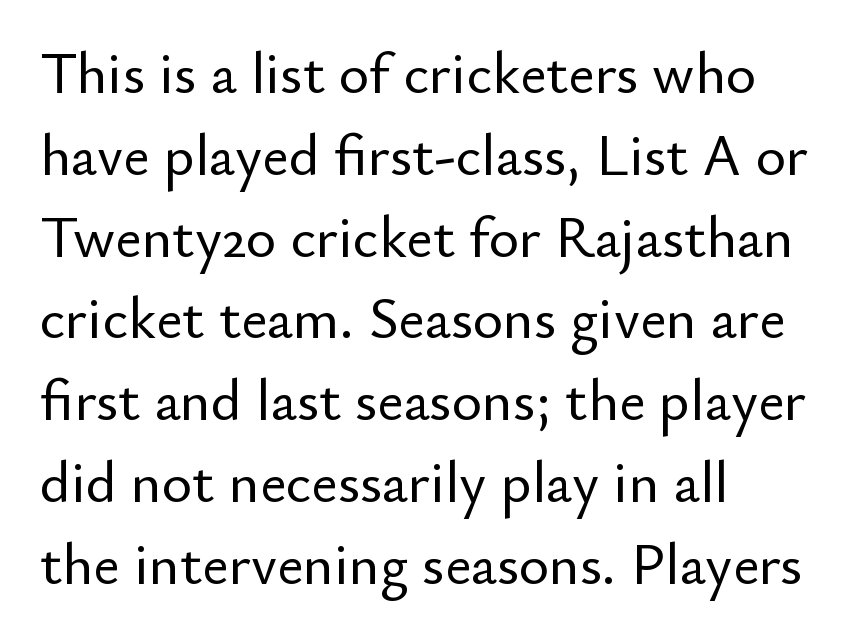
A normal amount of white space separates one row of letters from the next. The type family on display is of the sans-serif kind. Lines of text with bare space underneath. Designer's note — italics off, roman on. The line texture is even and compact thanks to regular tracking. Where is the straight margin? On the left.
